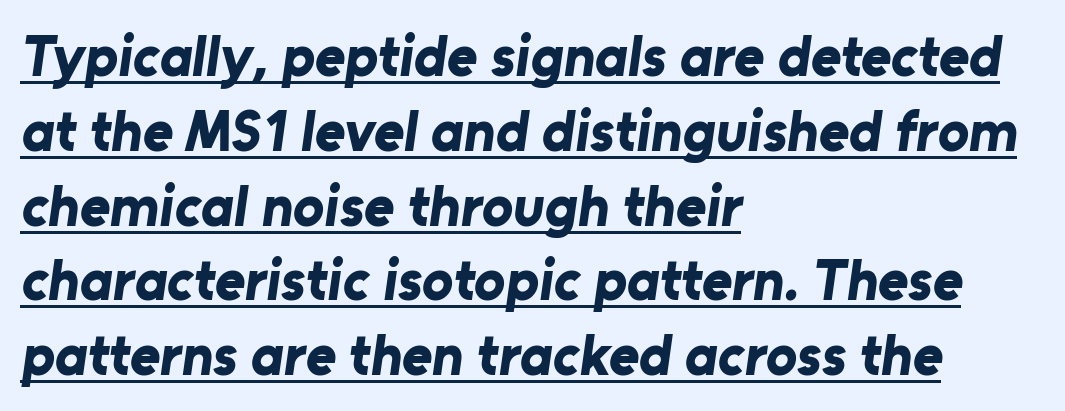
Q: Is the text bold? A: Yes.
Q: Is the typeface a serif or a sans-serif typeface? A: Sans-serif.
Q: Is the text underlined? A: Yes.
Q: How is the paragraph aligned? A: Left-aligned.
Q: Is the spacing between letters normal or unusually wide? A: Normal.
Q: Is the spacing between lines tight, normal or loose? A: Normal.
Q: Width (condensed, normal, or wide)? A: Normal.
Q: Stroke contrast? A: Low.
Q: x-height? A: Medium.
Q: Monospaced? A: No.
